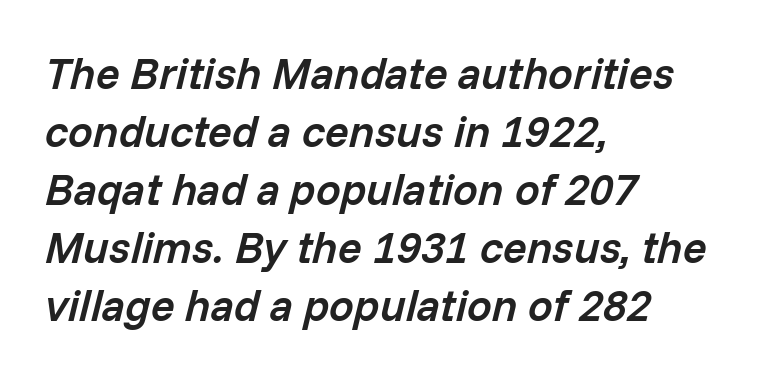
The image shows 44 px semibold type, italic (leaning right); set left-aligned, normal line spacing (1.32x), normal letter spacing, not underlined; low stroke contrast and a medium x-height.
